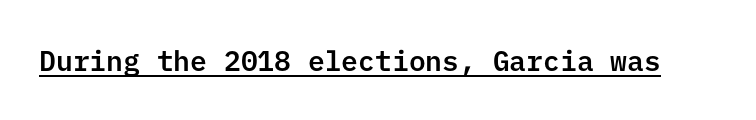
{"serif": "no", "italic": "no", "width": "normal", "stroke_contrast": "low", "x_height": "medium", "underline": "yes", "letter_spacing": "normal", "letter_spacing_em": 0.0, "glyph_px": 28}
